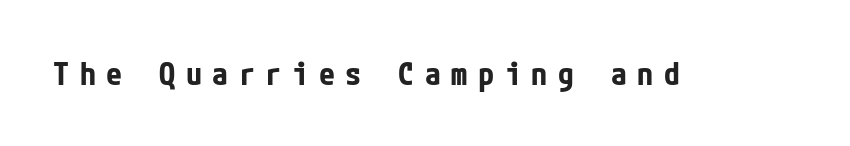
Q: Is the text bold? A: Yes.
Q: Is the text italic (slanted)? A: No, it is upright.
Q: Is the typeface a serif or a sans-serif typeface? A: Sans-serif.
Q: Is the text underlined? A: No.
Q: Is the spacing between letters normal or unusually wide? A: Unusually wide.
Q: Width (condensed, normal, or wide)? A: Condensed.
Q: Stroke contrast? A: Low.
Q: x-height? A: Medium.
